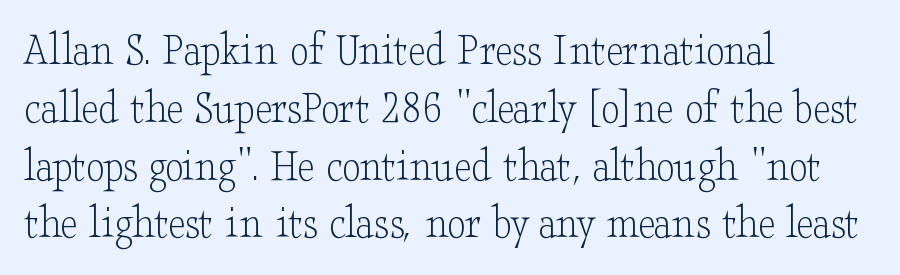
The image shows 47 px light, wide serif type, upright; set left-aligned, line spacing 1.23x, normal letter spacing, not underlined; low stroke contrast and a small x-height.
